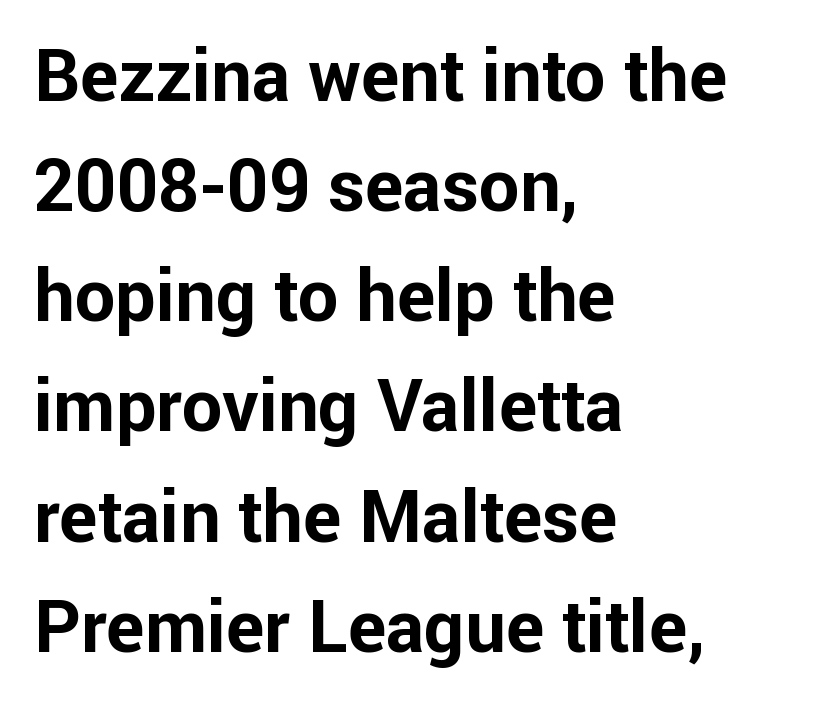
Q: Is the text bold? A: Yes.
Q: Is the text italic (slanted)? A: No, it is upright.
Q: Is the typeface a serif or a sans-serif typeface? A: Sans-serif.
Q: Is the text underlined? A: No.
Q: How is the paragraph aligned? A: Left-aligned.
Q: Is the spacing between letters normal or unusually wide? A: Normal.
Q: Is the spacing between lines tight, normal or loose? A: Normal.
Q: Width (condensed, normal, or wide)? A: Normal.
Q: Stroke contrast? A: Low.
Q: x-height? A: Medium.
Q: Monospaced? A: No.
